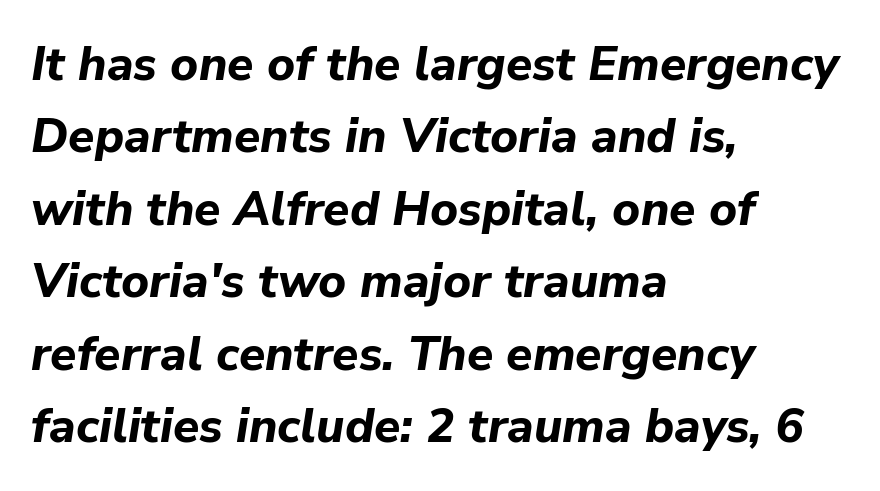
The letters are slanted; this is an italic face. Honestly, there is no underline to notice here at all. This is heavy type, rendered in bold. The typesetter chose a ragged-right arrangement here. The face used here is proportionally spaced, like ordinary book or web type. Is there much room between lines? A standard amount, neither cramped nor airy.
